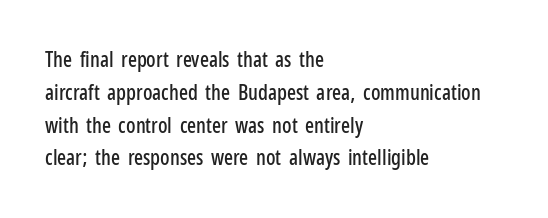
The image shows 21 px text type, upright; set left-aligned, normal line spacing (1.56x), normal letter spacing, not underlined.
